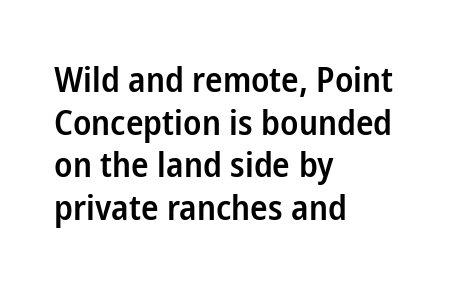
Q: Is the text bold? A: Semi-bold.
Q: Is the text italic (slanted)? A: No, it is upright.
Q: Is the typeface a serif or a sans-serif typeface? A: Sans-serif.
Q: Is the text underlined? A: No.
Q: How is the paragraph aligned? A: Left-aligned.
Q: Is the spacing between letters normal or unusually wide? A: Normal.
Q: Width (condensed, normal, or wide)? A: Condensed.
Q: Stroke contrast? A: Low.
Q: x-height? A: Medium.
Q: Monospaced? A: No.
